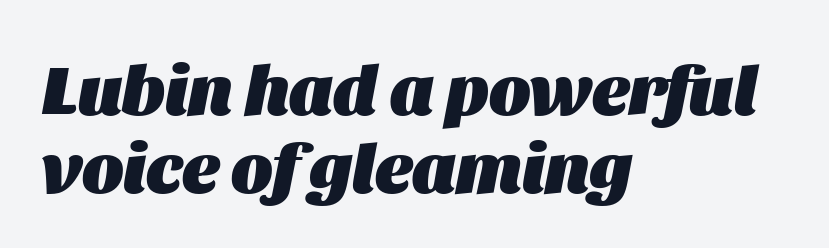
Style check: oblique. Tightly led — the rows are bunched. These lines are rendered in a variable-pitch font. On the weight axis this lands at bold, roughly 700. This rendering features lettering with no underline.
